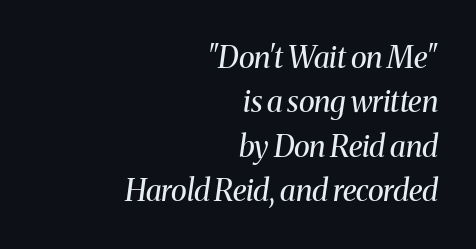
Q: Is the text bold? A: No.
Q: Is the text italic (slanted)? A: Yes, it leans right by about 8 degrees.
Q: Is the typeface a serif or a sans-serif typeface? A: Serif.
Q: Is the text underlined? A: No.
Q: How is the paragraph aligned? A: Right-aligned.
Q: Is the spacing between letters normal or unusually wide? A: Normal.
Q: Is the spacing between lines tight, normal or loose? A: Normal.
Q: Width (condensed, normal, or wide)? A: Normal.
Q: Stroke contrast? A: Medium.
Q: x-height? A: Medium.
Q: Monospaced? A: No.
